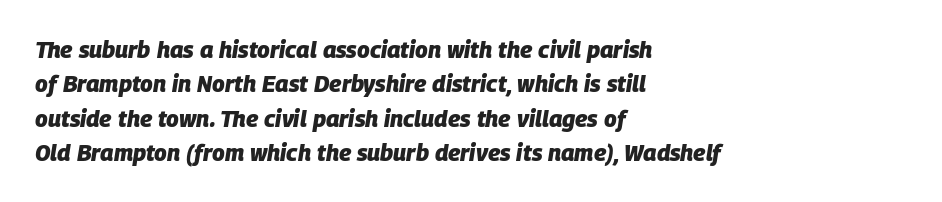
{"italic": "yes", "lean": "right", "slant_degrees": 9, "bold": "yes", "underline": "no", "align": "left", "line_spacing": "normal", "line_spacing_ratio": 1.49, "letter_spacing": "normal", "letter_spacing_em": 0.0, "glyph_px": 23}
